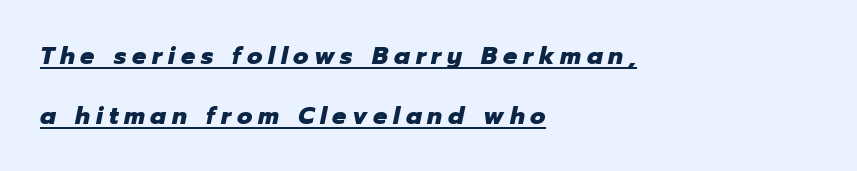
These words are printed bold, with thick strokes throughout. The rag falls on the right side of this text block. The line texture is sparse and dotted thanks to wide tracking. Quick note: interline space is abundant.
